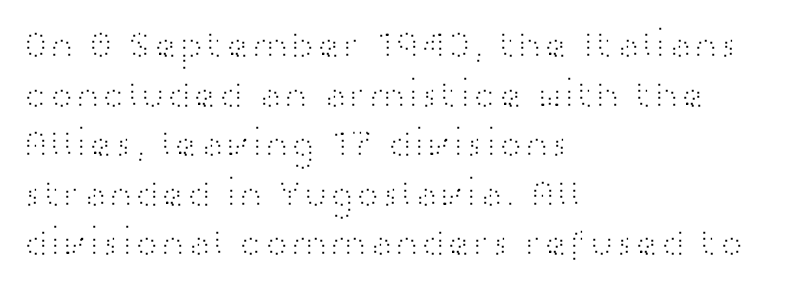
Q: Is the text bold? A: No.
Q: Is the text italic (slanted)? A: No, it is upright.
Q: Is the typeface a serif or a sans-serif typeface? A: Sans-serif.
Q: Is the text underlined? A: No.
Q: How is the paragraph aligned? A: Left-aligned.
Q: Is the spacing between letters normal or unusually wide? A: Normal.
Q: Is the spacing between lines tight, normal or loose? A: Normal.
Q: Width (condensed, normal, or wide)? A: Wide.
Q: Stroke contrast? A: High.
Q: x-height? A: Medium.
Q: Monospaced? A: No.
